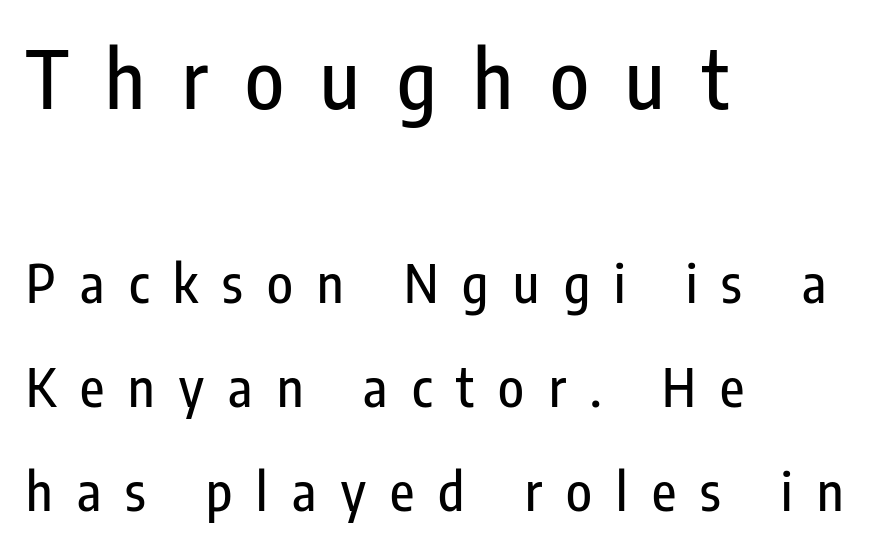
Students, note that the glyphs here are deliberately spaced far apart. This sample has the flowing, uneven cadence of proportional lettering. If you drew a ruler down the left edge, every line would touch it. Whoever set this chose breathing room over compactness in the vertical rhythm. Are there feet on the stems? There aren't — it's a sans.
